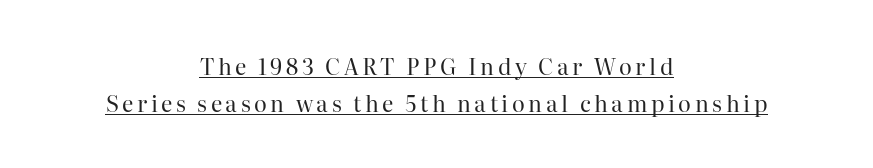
Q: Is the text bold? A: No.
Q: Is the text italic (slanted)? A: No, it is upright.
Q: Is the text underlined? A: Yes.
Q: How is the paragraph aligned? A: Centered.
Q: Is the spacing between lines tight, normal or loose? A: Normal.
